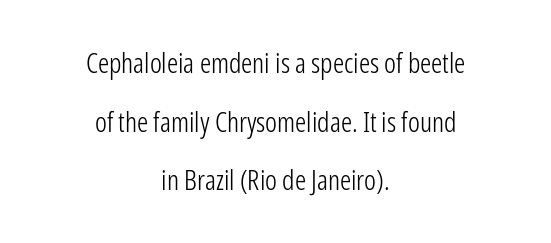
{"serif": "no", "italic": "no", "bold": "no", "weight": "light", "width": "condensed", "stroke_contrast": "low", "x_height": "medium", "monospaced": "no", "underline": "no", "align": "center", "line_spacing": "loose", "line_spacing_ratio": 2.09, "letter_spacing": "normal", "letter_spacing_em": 0.0, "glyph_px": 28}
